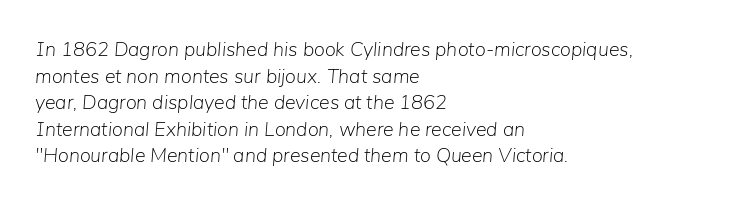
{"italic": "yes", "lean": "right", "slant_degrees": 5, "bold": "no", "underline": "no", "align": "left", "line_spacing": "normal", "line_spacing_ratio": 1.33, "letter_spacing": "normal", "letter_spacing_em": 0.0, "glyph_px": 20}
